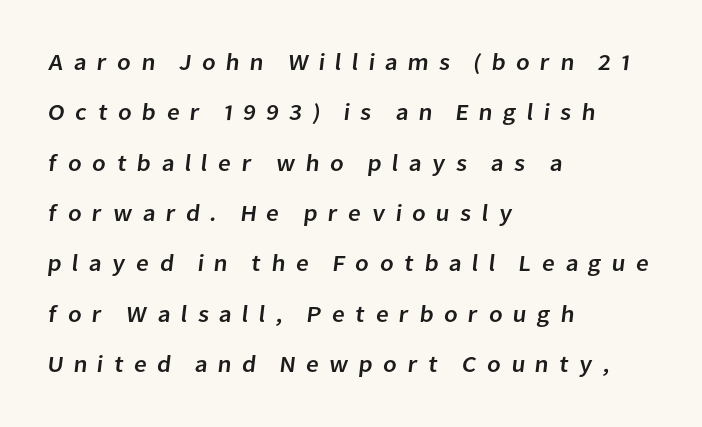
{"underline": "no", "align": "left", "line_spacing": "loose", "line_spacing_ratio": 2.19, "letter_spacing": "wide", "letter_spacing_em": 0.43, "glyph_px": 23}
